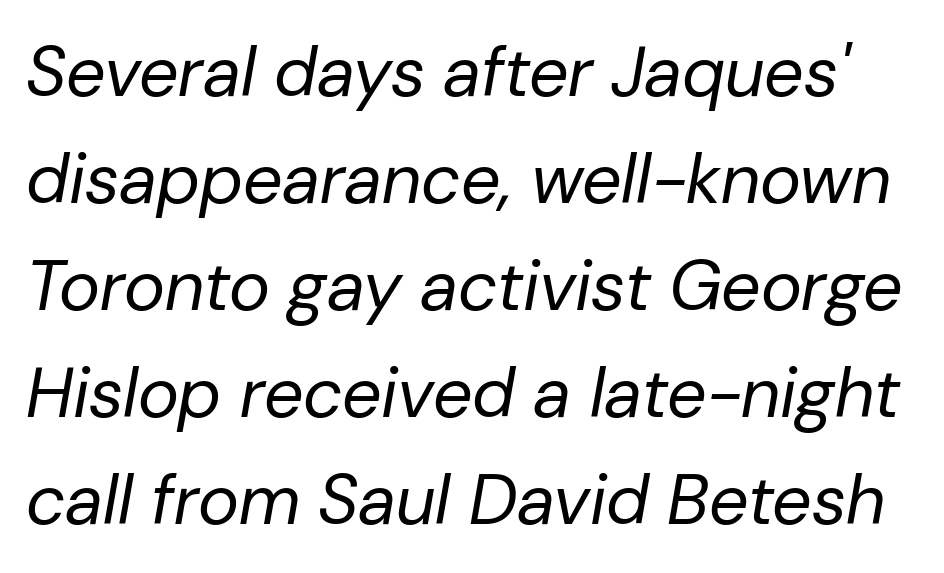
The image shows 70 px regular-weight type, italic (leaning right); set normal line spacing (1.53x), normal letter spacing, not underlined; low stroke contrast and a medium x-height.
